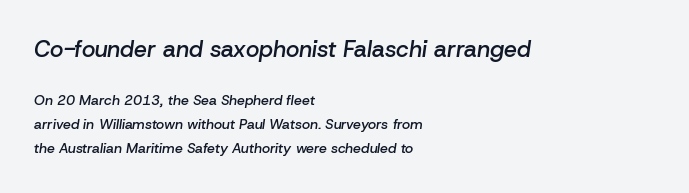
Italic: yes, the glyphs are oblique. Students, this is semibold: more ink than regular, less than bold. This sample keeps an unexceptional amount of space between lines. This sample is left-justified, so line endings fall wherever the words run out. The baseline area is clear. If you squint, the top block still reads clearly — it's the larger of the two.
